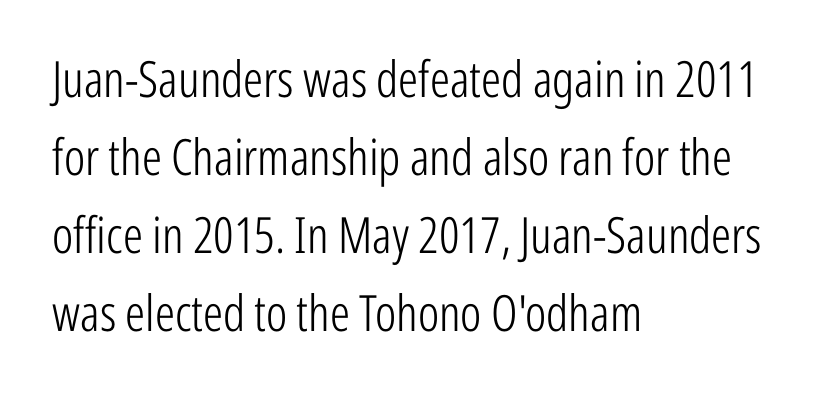
Successive baselines arrive at the customary interval. This sample uses plain, unmodified letter spacing. Classification — sans serif. Style check: upright. Ink coverage per letter is moderate at most.
